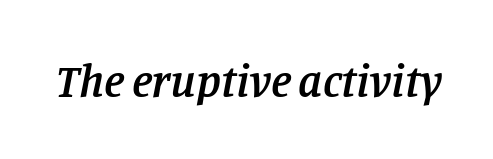
{"serif": "yes", "italic": "yes", "lean": "right", "slant_degrees": 11, "bold": "semi", "weight": "semibold", "width": "normal", "stroke_contrast": "low", "x_height": "large", "monospaced": "no", "underline": "no", "letter_spacing": "normal", "letter_spacing_em": 0.0, "glyph_px": 46}
